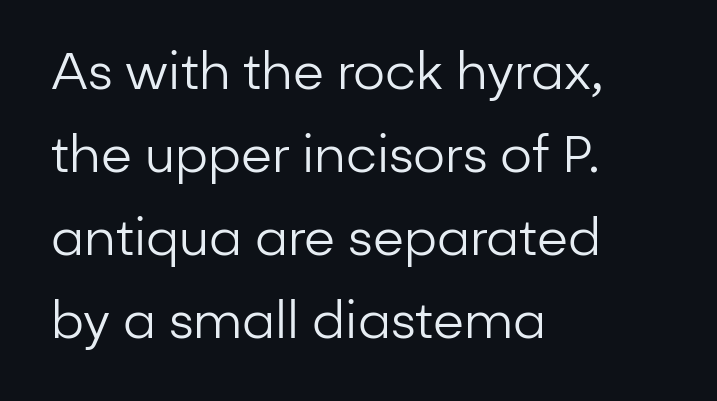
Q: Is the text bold? A: No.
Q: Is the text italic (slanted)? A: No, it is upright.
Q: Is the typeface a serif or a sans-serif typeface? A: Sans-serif.
Q: Is the text underlined? A: No.
Q: How is the paragraph aligned? A: Left-aligned.
Q: Is the spacing between letters normal or unusually wide? A: Normal.
Q: Is the spacing between lines tight, normal or loose? A: Normal.
Q: Width (condensed, normal, or wide)? A: Normal.
Q: Stroke contrast? A: Low.
Q: x-height? A: Medium.
Q: Monospaced? A: No.
